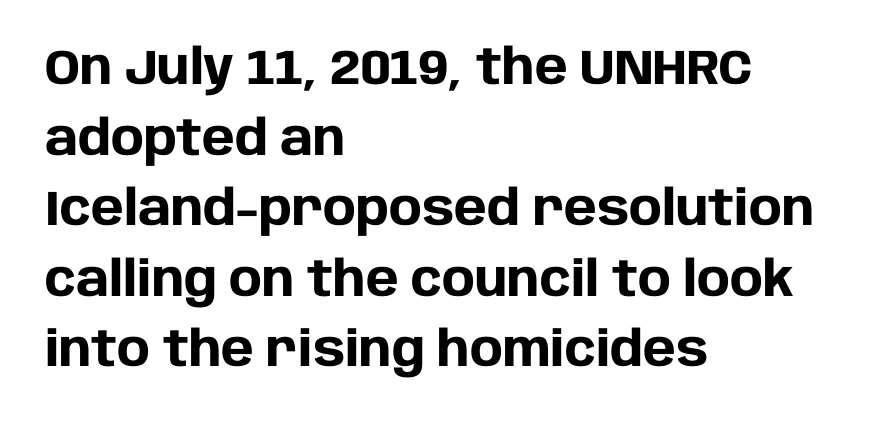
Q: Is the text bold? A: Yes.
Q: Is the text italic (slanted)? A: No, it is upright.
Q: Is the typeface a serif or a sans-serif typeface? A: Sans-serif.
Q: Is the text underlined? A: No.
Q: How is the paragraph aligned? A: Left-aligned.
Q: Is the spacing between letters normal or unusually wide? A: Normal.
Q: Is the spacing between lines tight, normal or loose? A: Normal.
Q: Width (condensed, normal, or wide)? A: Normal.
Q: Stroke contrast? A: Low.
Q: x-height? A: Large.
Q: Monospaced? A: No.
